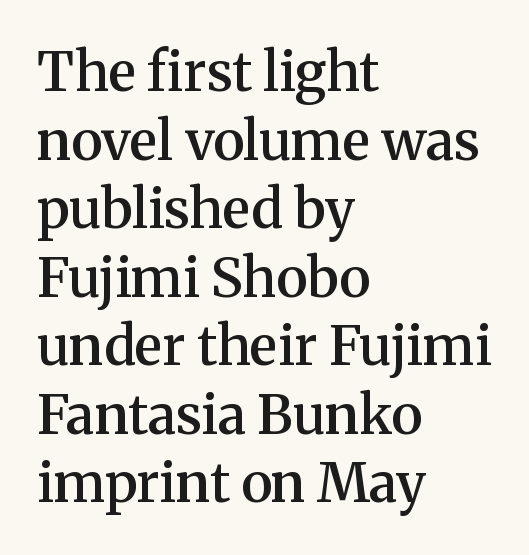
The image shows 54 px semibold serif type, upright; set left-aligned, normal line spacing (1.27x), normal letter spacing, not underlined; medium stroke contrast and a medium x-height.
